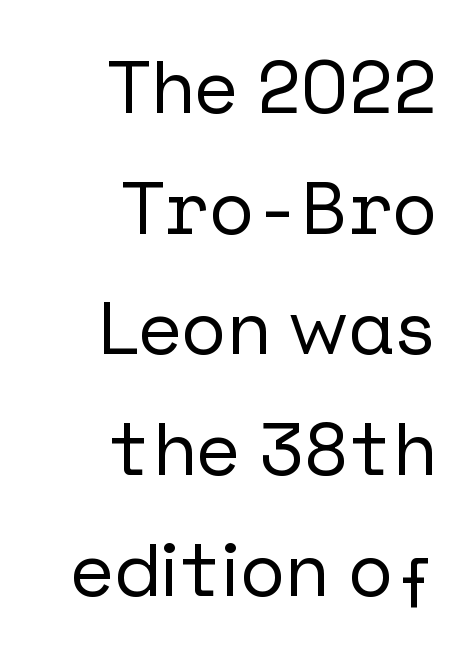
{"serif": "no", "italic": "no", "width": "normal", "stroke_contrast": "low", "x_height": "medium", "underline": "no", "align": "right", "line_spacing": "normal", "line_spacing_ratio": 1.61, "letter_spacing": "normal", "letter_spacing_em": 0.0, "glyph_px": 75}
